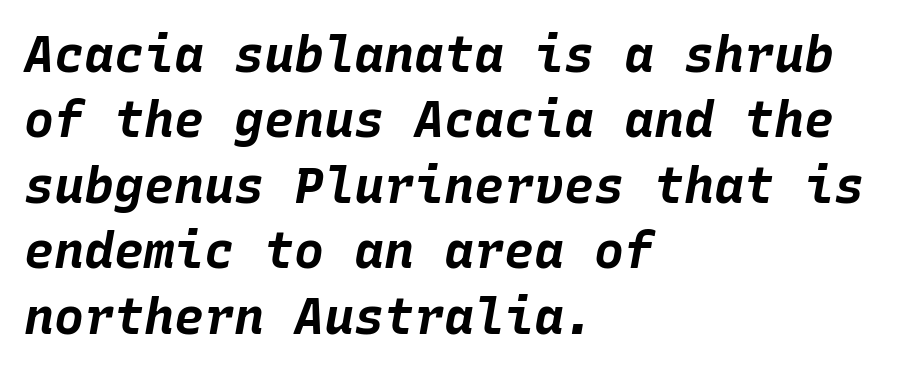
Default kerning and tracking; the words read as compact shapes. All the whitespace from short lines collects on the right. Summary of vertical rhythm: regular, with standard interline spacing. Fixed-width glyphs throughout — classic coding-font behaviour. The face used here has a pronounced slope to its letters.
